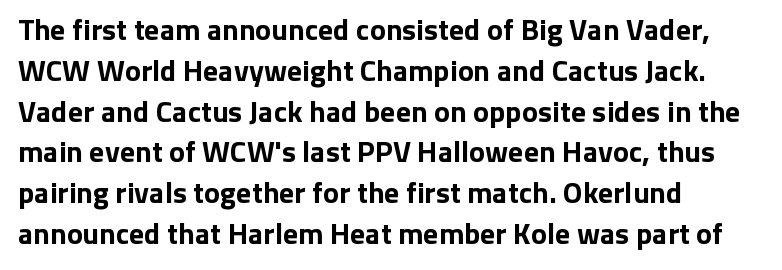
{"serif": "no", "italic": "no", "bold": "yes", "weight": "bold", "width": "normal", "stroke_contrast": "low", "x_height": "medium", "monospaced": "no", "underline": "no", "align": "left", "line_spacing": "normal", "line_spacing_ratio": 1.36, "letter_spacing": "normal", "letter_spacing_em": 0.0, "glyph_px": 30}
